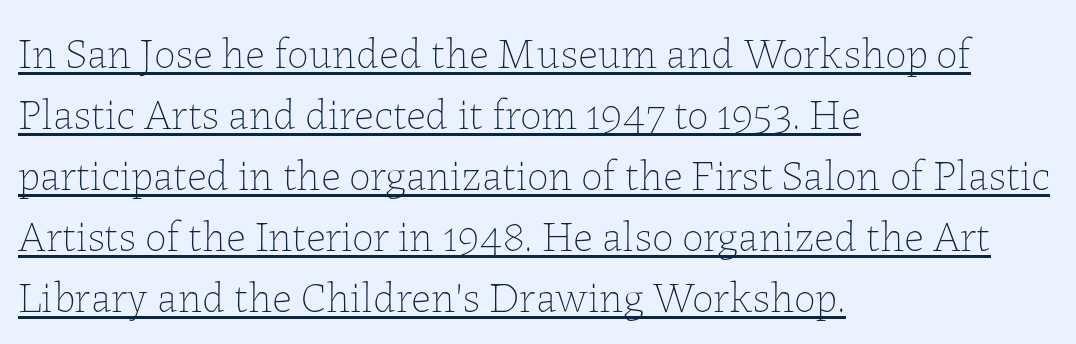
The image shows 43 px thin type, upright; set left-aligned, normal line spacing (1.42x), normal letter spacing, underlined; low stroke contrast and a medium x-height.
